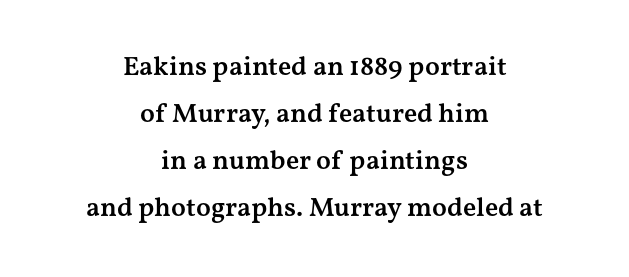
Q: Is the text bold? A: Semi-bold.
Q: Is the text italic (slanted)? A: No, it is upright.
Q: Is the text underlined? A: No.
Q: How is the paragraph aligned? A: Centered.
Q: Is the spacing between letters normal or unusually wide? A: Normal.
